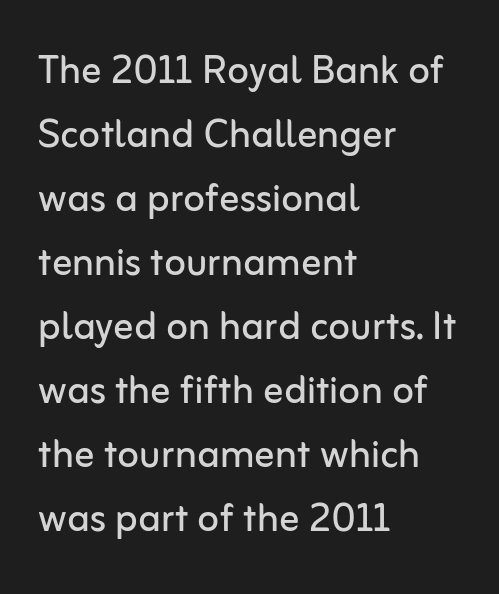
The image shows 50 px regular-weight sans-serif type, upright; set left-aligned, normal line spacing (1.28x), normal letter spacing, not underlined; low stroke contrast and a medium x-height.
